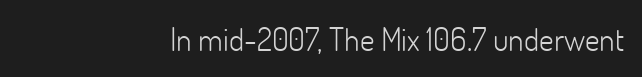
The image shows 32 px light sans-serif type, upright; set normal letter spacing, not underlined; low stroke contrast and a small x-height.
